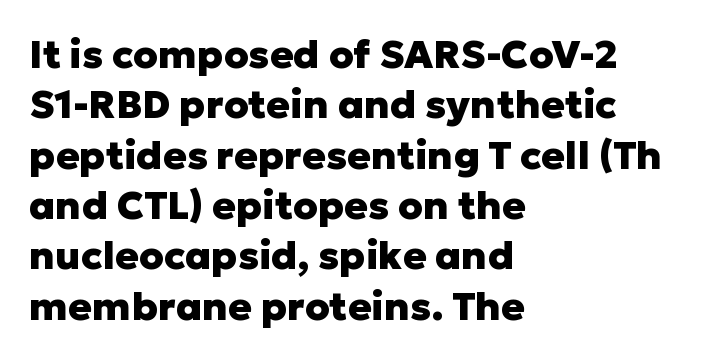
{"serif": "no", "italic": "no", "bold": "yes", "weight": "heavy", "width": "normal", "stroke_contrast": "low", "x_height": "medium", "monospaced": "no", "underline": "no", "align": "left", "line_spacing": "normal", "line_spacing_ratio": 1.29, "letter_spacing": "normal", "letter_spacing_em": 0.0, "glyph_px": 39}
